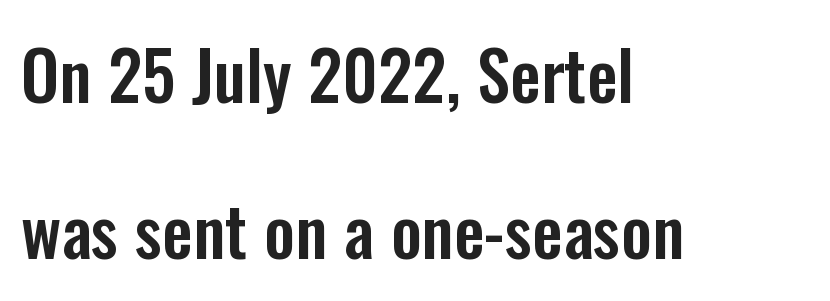
{"serif": "no", "italic": "no", "width": "condensed", "stroke_contrast": "low", "x_height": "medium", "monospaced": "no", "underline": "no", "align": "left", "line_spacing": "loose", "line_spacing_ratio": 2.3, "letter_spacing": "normal", "letter_spacing_em": 0.0, "glyph_px": 68}
